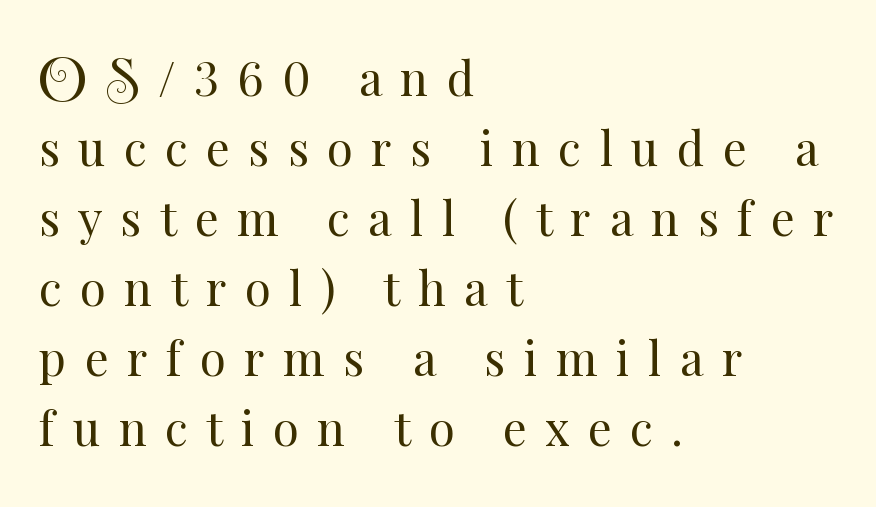
{"italic": "no", "bold": "no", "weight": "regular", "width": "normal", "stroke_contrast": "medium", "x_height": "small", "monospaced": "no", "underline": "no", "align": "left", "line_spacing": "normal", "line_spacing_ratio": 1.49, "letter_spacing": "wide", "letter_spacing_em": 0.39, "glyph_px": 47}
